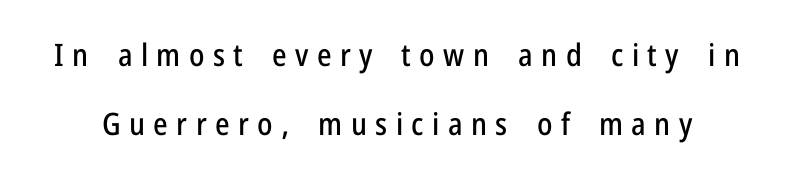
{"serif": "no", "italic": "no", "width": "condensed", "stroke_contrast": "low", "x_height": "medium", "monospaced": "no", "underline": "no", "line_spacing": "loose", "line_spacing_ratio": 2.21, "letter_spacing": "wide", "letter_spacing_em": 0.27, "glyph_px": 31}
